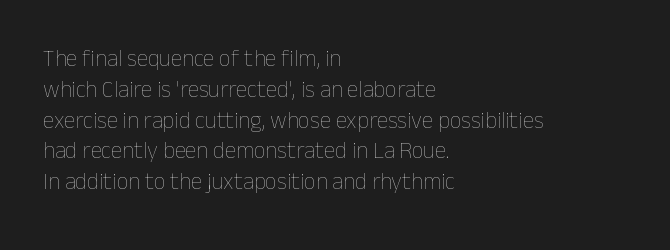
The image shows 23 px text type, upright; set left-aligned, normal line spacing (1.34x), normal letter spacing, not underlined.
